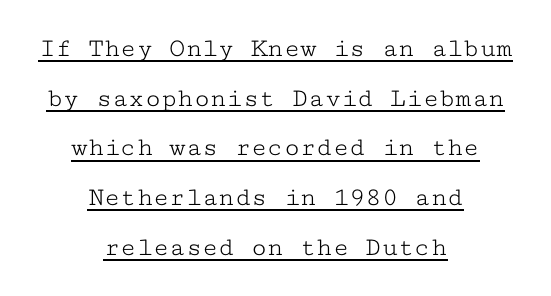
{"italic": "no", "bold": "no", "underline": "yes", "align": "center", "line_spacing_ratio": 1.84, "letter_spacing": "normal", "letter_spacing_em": 0.0, "glyph_px": 27}
